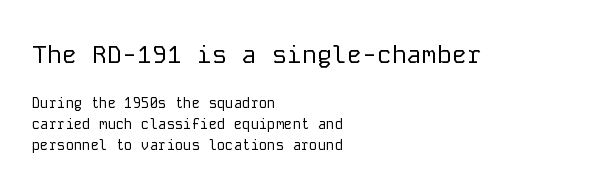
{"italic": "no", "bold": "no", "underline": "no", "align": "left", "line_spacing": "normal", "line_spacing_ratio": 1.51, "letter_spacing": "normal", "letter_spacing_em": 0.0, "larger_block": "first", "size_ratio": 1.79, "glyph_px": 25}
